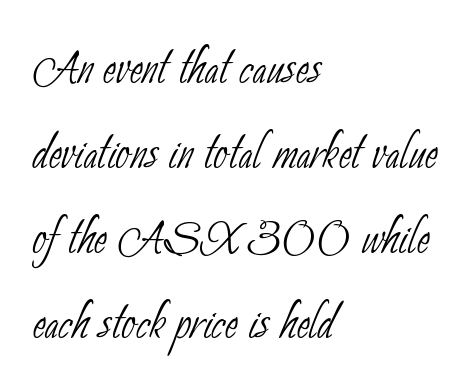
Q: Is the text bold? A: No.
Q: Is the typeface a serif or a sans-serif typeface? A: Sans-serif.
Q: Is the text underlined? A: No.
Q: How is the paragraph aligned? A: Left-aligned.
Q: Is the spacing between letters normal or unusually wide? A: Normal.
Q: Is the spacing between lines tight, normal or loose? A: Normal.
Q: Width (condensed, normal, or wide)? A: Condensed.
Q: Stroke contrast? A: Low.
Q: x-height? A: Small.
Q: Monospaced? A: No.
